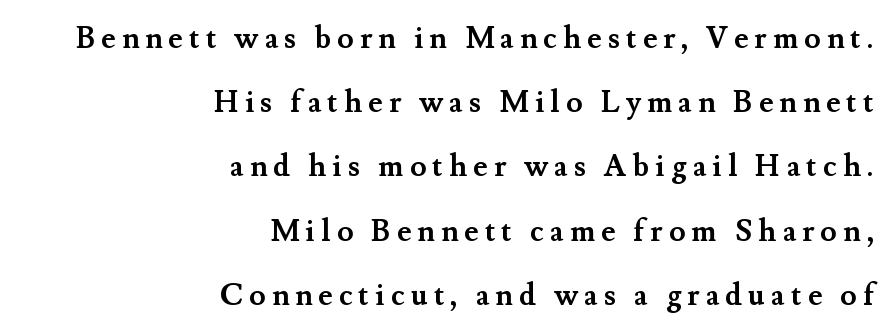
The image shows 30 px semibold serif type, upright; set right-aligned, loose line spacing (2.14x), unusually wide letter spacing (+0.2 em), not underlined; medium stroke contrast and a small x-height.
